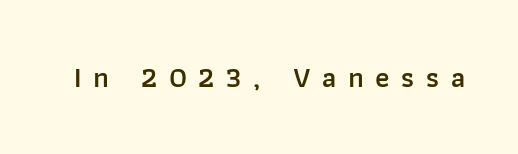
The image shows 29 px semibold sans-serif type, upright; set unusually wide letter spacing (+0.4 em), not underlined; low stroke contrast and a medium x-height.
